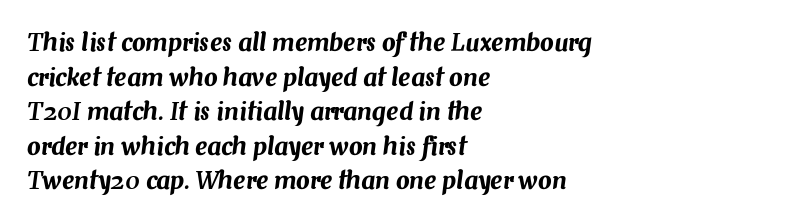
Short note: letters normally spaced. Italic? Definitely — the glyphs are oblique. A student would call this left alignment; a typographer would say flush left, rag right. The passage shown stacks its lines at a standard gap. Letters rest on an invisible, unmarked baseline.
